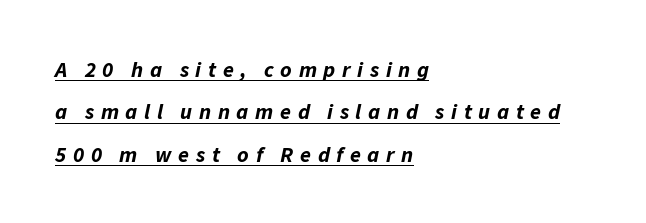
The image shows 22 px bold type, italic (leaning right); set left-aligned, loose line spacing (1.93x), unusually wide letter spacing (+0.3 em), underlined.
